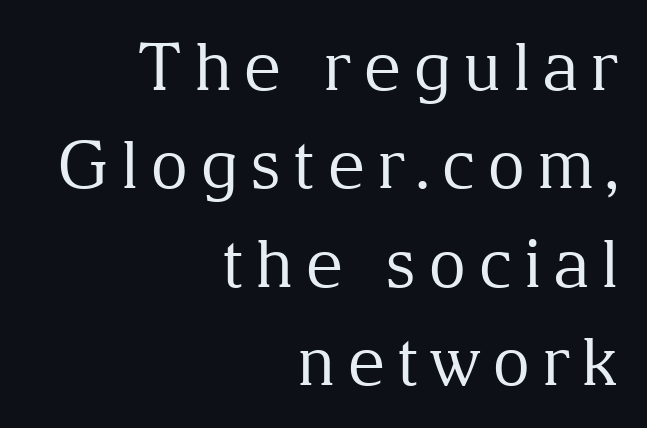
The typography opts for an upright posture over an oblique one. The rendering uses a moderate line-height, typical for paragraphs. Character widths vary here, with narrow letters taking less room than wide ones. Old-style or modern, the face here clearly has serifs. Compared with a flush-left layout, this one pins lines to the opposite, right side. Weight: regular or lighter.
